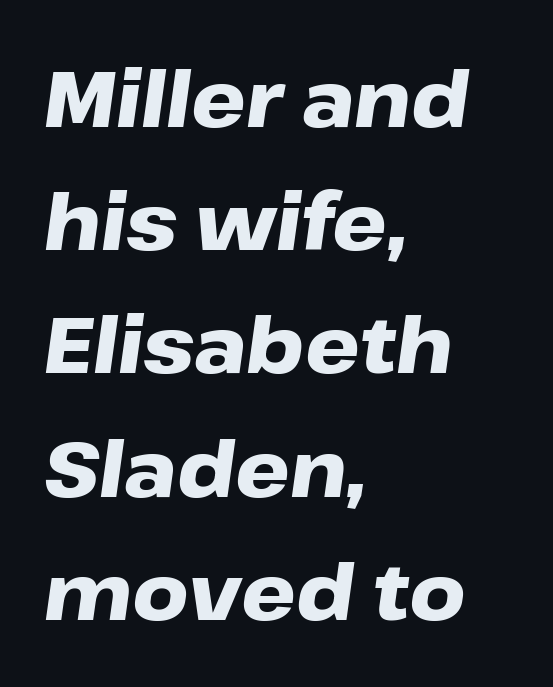
The image shows 77 px heavy, wide type, italic (leaning right); set left-aligned, normal line spacing (1.6x), normal letter spacing, not underlined; low stroke contrast and a medium x-height.
